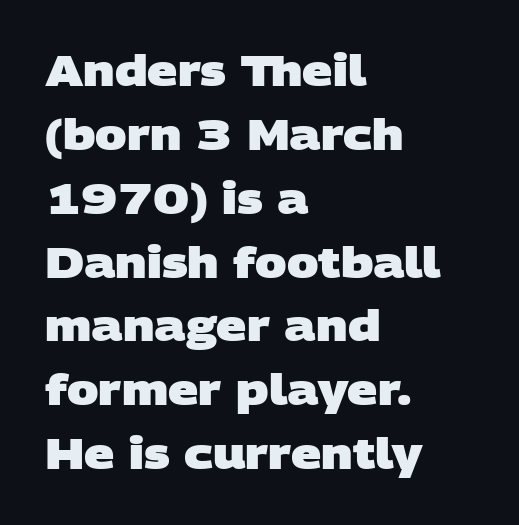
A typesetter would call this leading conventional body-copy spacing. This sample is left-justified, so line endings fall wherever the words run out. Varying glyph widths throughout — classic text-font behaviour. These lines keep a tight, regular rhythm from letter to letter.
